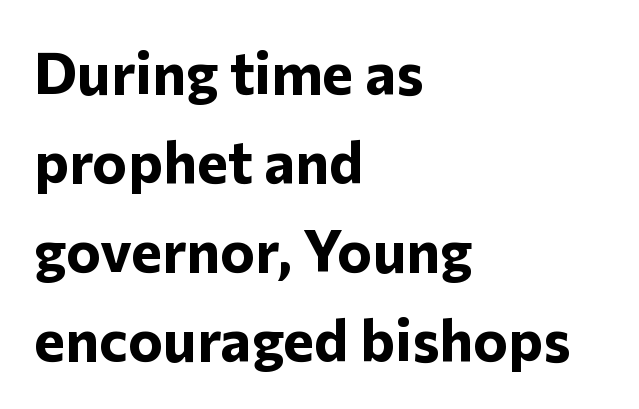
The gap between lines stays unmarked. The characters look thick and weighty, a clear bold. Every character sits straight up, as roman type does. The letters carry no serifs — their stems end cleanly without finishing strokes. These lines are rendered in a variable-pitch font. Does the leading feel generous? No, just average.
